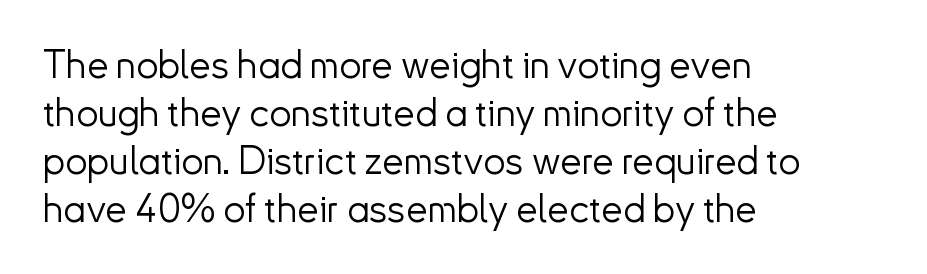
{"serif": "no", "italic": "no", "bold": "no", "weight": "light", "width": "normal", "stroke_contrast": "low", "x_height": "small", "monospaced": "no", "underline": "no", "align": "left", "line_spacing_ratio": 1.23, "letter_spacing": "normal", "letter_spacing_em": 0.0, "glyph_px": 39}
